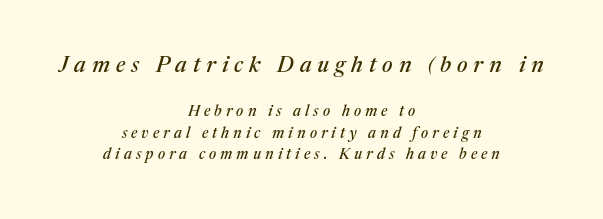
Q: Is the text italic (slanted)? A: Yes, it leans right by about 17 degrees.
Q: Is the text underlined? A: No.
Q: How is the paragraph aligned? A: Centered.
Q: Is the spacing between letters normal or unusually wide? A: Unusually wide.
Q: Is the spacing between lines tight, normal or loose? A: Normal.
Q: Which block of text is set in a larger size, the first (top) or the second (bottom)? A: The first (top) one.
